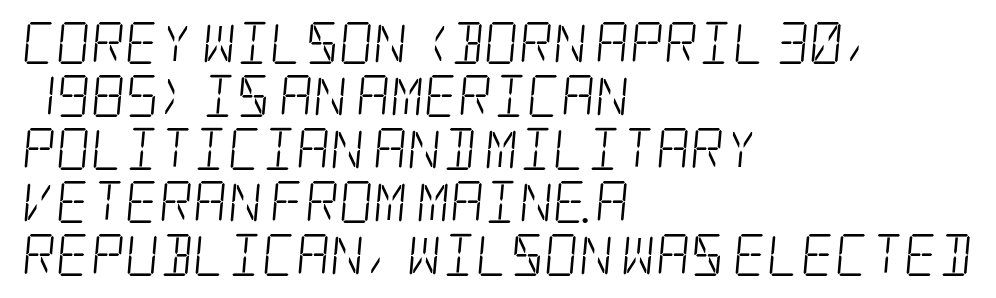
{"serif": "yes", "bold": "no", "weight": "light", "width": "condensed", "stroke_contrast": "low", "x_height": "large", "underline": "no", "align": "left", "line_spacing": "normal", "line_spacing_ratio": 1.26, "letter_spacing": "normal", "letter_spacing_em": 0.0, "glyph_px": 42}
